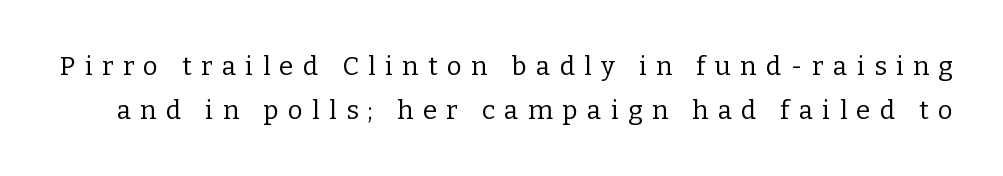
Just letters on the line, the space beneath them empty. The passage shown has open, widely tracked lettering throughout. Every stem runs plumb, perpendicular to the baseline. The cut favours lightness, reaching ordinary text weight at its darkest. Interline gaps are of average width in this sample.
